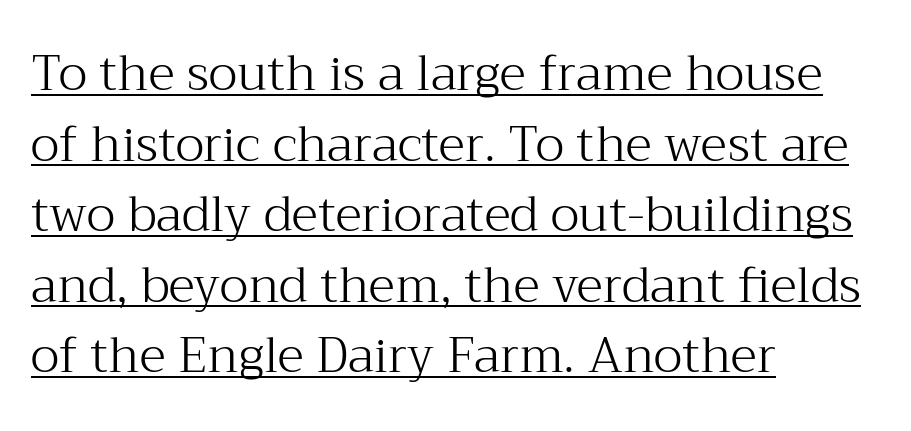
Notice how the passage keeps a crisp vertical edge on the left only. Typographically, this falls in the serif category. Stroke thickness stays within the range of a standard reading face or lighter. One glance says typical: line gaps are just what's usual. If you drew a line through each stem, it would be perfectly vertical. Proportional: the letters do not fall into vertical columns.
